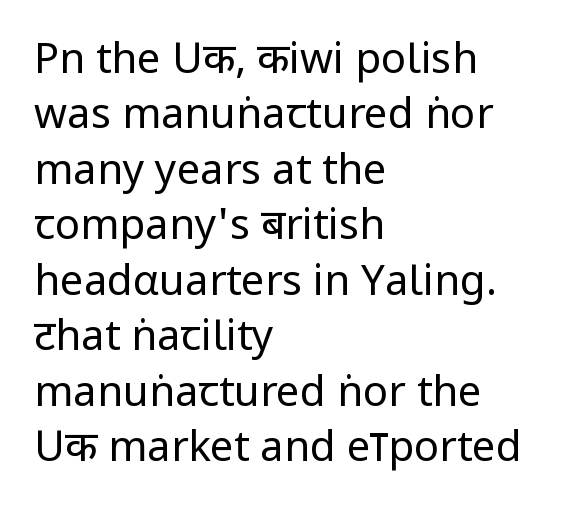
{"serif": "no", "italic": "no", "bold": "no", "weight": "regular", "width": "condensed", "stroke_contrast": "low", "x_height": "large", "monospaced": "no", "underline": "no", "align": "left", "line_spacing": "normal", "line_spacing_ratio": 1.32, "letter_spacing": "normal", "letter_spacing_em": 0.0, "glyph_px": 42}
